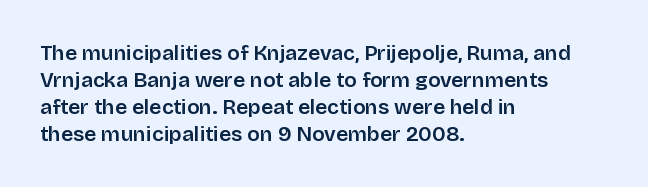
The image shows 21 px text type, upright; set left-aligned, normal line spacing (1.28x), normal letter spacing, not underlined.
